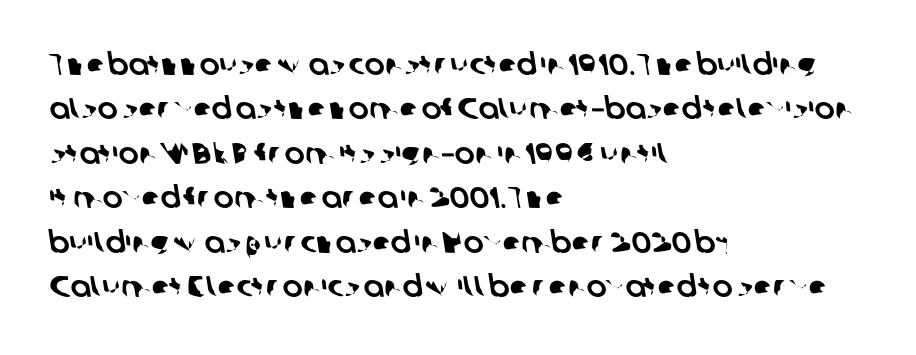
Q: Is the typeface a serif or a sans-serif typeface? A: Sans-serif.
Q: Is the text underlined? A: No.
Q: How is the paragraph aligned? A: Left-aligned.
Q: Is the spacing between letters normal or unusually wide? A: Normal.
Q: Is the spacing between lines tight, normal or loose? A: Normal.
Q: Width (condensed, normal, or wide)? A: Normal.
Q: Stroke contrast? A: Low.
Q: x-height? A: Medium.
Q: Monospaced? A: No.
